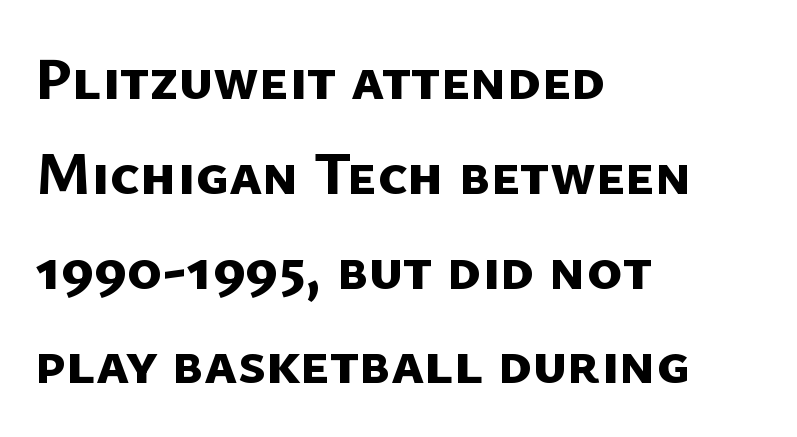
Q: Is the text bold? A: Yes.
Q: Is the typeface a serif or a sans-serif typeface? A: Sans-serif.
Q: Is the text underlined? A: No.
Q: How is the paragraph aligned? A: Left-aligned.
Q: Is the spacing between letters normal or unusually wide? A: Normal.
Q: Is the spacing between lines tight, normal or loose? A: Normal.
Q: Width (condensed, normal, or wide)? A: Normal.
Q: Stroke contrast? A: Low.
Q: x-height? A: Medium.
Q: Monospaced? A: No.
